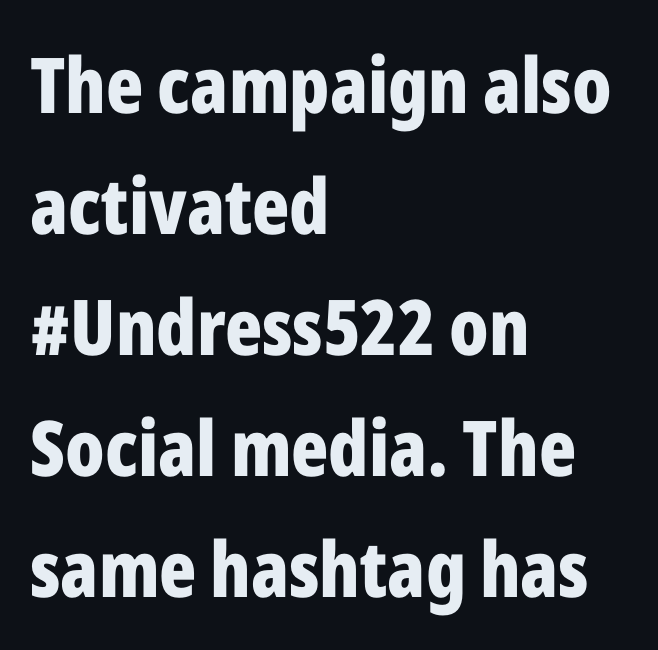
The image shows 77 px bold, condensed sans-serif type, upright; set left-aligned, normal line spacing (1.57x), normal letter spacing, not underlined; low stroke contrast and a medium x-height.
